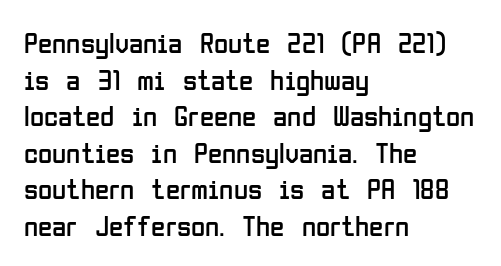
{"serif": "no", "italic": "no", "bold": "no", "weight": "regular", "width": "condensed", "stroke_contrast": "low", "x_height": "medium", "monospaced": "no", "underline": "no", "align": "left", "line_spacing": "normal", "line_spacing_ratio": 1.26, "letter_spacing": "normal", "letter_spacing_em": 0.0, "glyph_px": 29}
